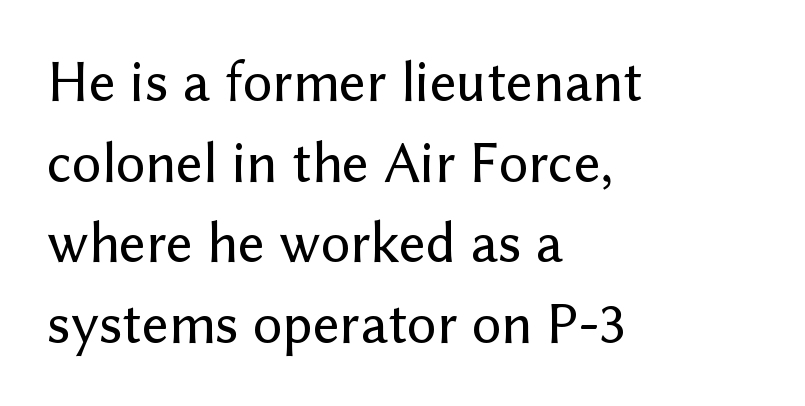
Note: no serifs on the glyphs. The compositor pushed each line to the left boundary. Is there any slant? The stems are plumb. Letter spacing: default. Varying glyph widths throughout — classic text-font behaviour. The string is rendered with underlining switched off.
